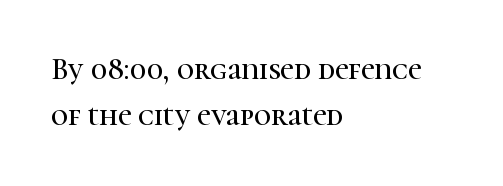
This is the regular roman posture of the typeface. Look at the bottom of the vertical strokes: they flare into serifs here. The letters advance in unequal steps, a hallmark of proportional type. Underlining? Definitely not there. Does the leading feel generous? No, just average. Visually the block forms a straight wall on the left and a jagged coastline on the right.
